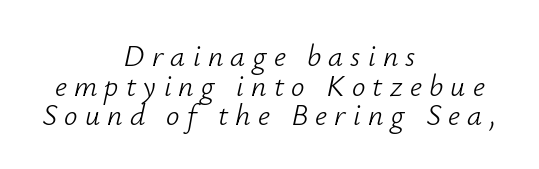
{"italic": "yes", "lean": "right", "slant_degrees": 12, "bold": "no", "weight": "light", "width": "normal", "stroke_contrast": "low", "x_height": "small", "monospaced": "no", "underline": "no", "align": "center", "line_spacing": "tight", "line_spacing_ratio": 0.99, "letter_spacing": "wide", "letter_spacing_em": 0.24, "glyph_px": 30}
